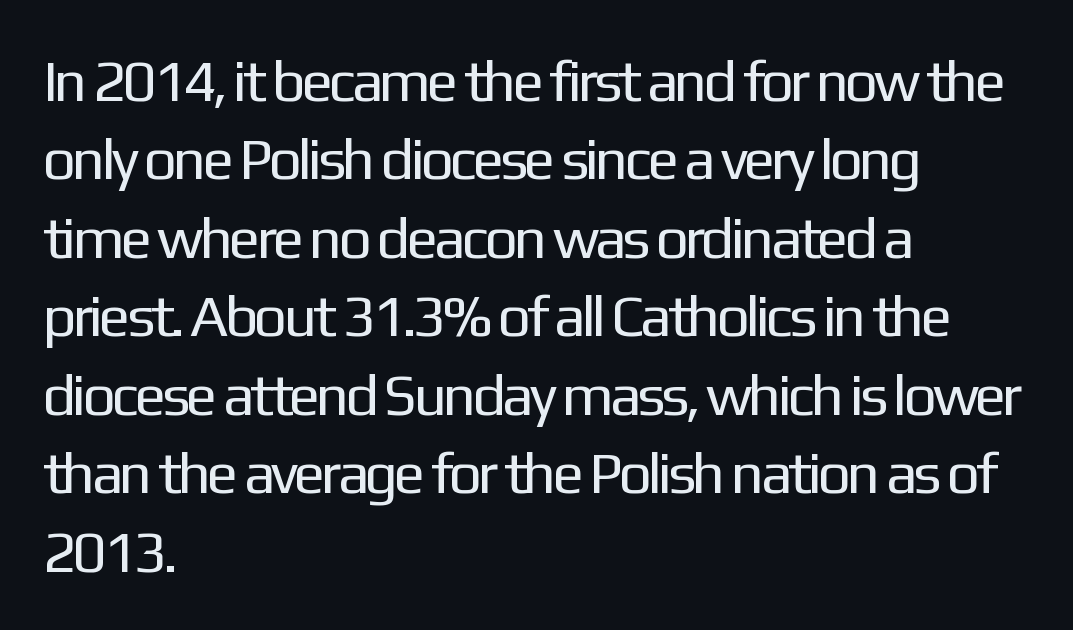
Q: Is the text bold? A: No.
Q: Is the text italic (slanted)? A: No, it is upright.
Q: Is the typeface a serif or a sans-serif typeface? A: Sans-serif.
Q: Is the text underlined? A: No.
Q: How is the paragraph aligned? A: Left-aligned.
Q: Is the spacing between letters normal or unusually wide? A: Normal.
Q: Is the spacing between lines tight, normal or loose? A: Normal.
Q: Width (condensed, normal, or wide)? A: Normal.
Q: Stroke contrast? A: Low.
Q: x-height? A: Medium.
Q: Monospaced? A: No.
